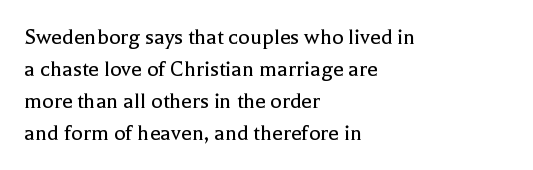
Q: Is the text bold? A: No.
Q: Is the text italic (slanted)? A: No, it is upright.
Q: Is the text underlined? A: No.
Q: How is the paragraph aligned? A: Left-aligned.
Q: Is the spacing between letters normal or unusually wide? A: Normal.
Q: Is the spacing between lines tight, normal or loose? A: Normal.
